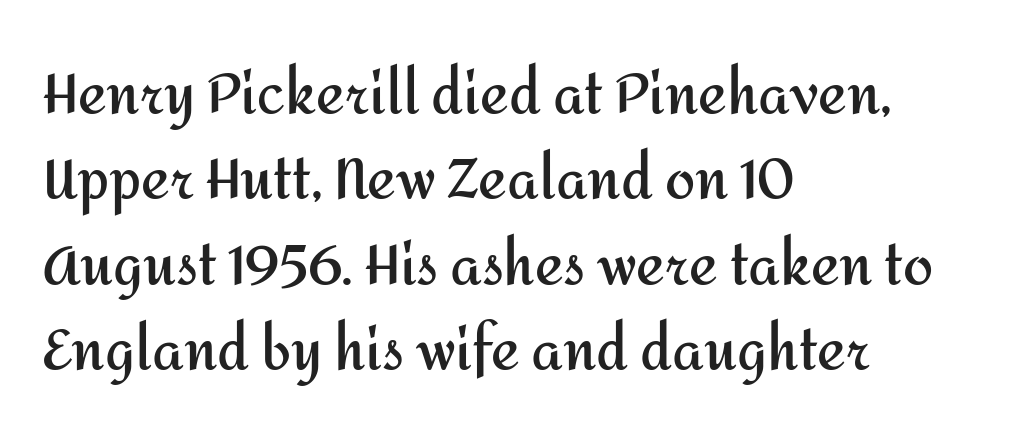
{"serif": "no", "italic": "no", "bold": "yes", "weight": "semibold", "width": "normal", "stroke_contrast": "medium", "x_height": "medium", "monospaced": "no", "underline": "no", "align": "left", "line_spacing": "normal", "line_spacing_ratio": 1.58, "letter_spacing": "normal", "letter_spacing_em": 0.0, "glyph_px": 54}
